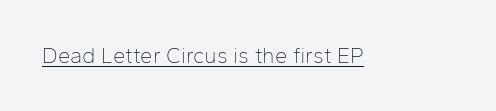
{"italic": "no", "bold": "no", "underline": "yes", "letter_spacing": "normal", "letter_spacing_em": 0.0, "glyph_px": 22}
